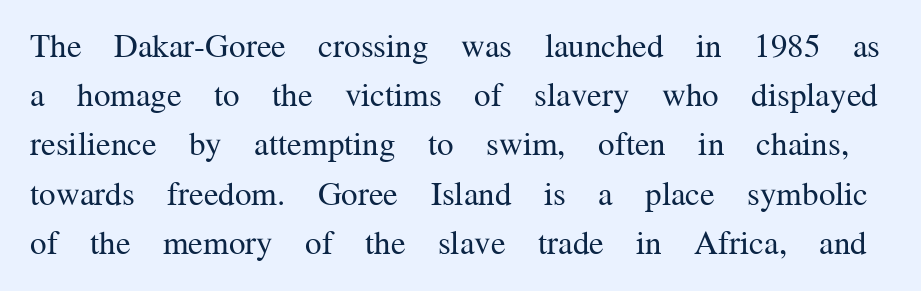
{"serif": "yes", "italic": "no", "bold": "no", "weight": "regular", "width": "normal", "stroke_contrast": "medium", "x_height": "medium", "monospaced": "no", "underline": "no", "line_spacing": "normal", "line_spacing_ratio": 1.49, "letter_spacing": "normal", "letter_spacing_em": 0.0, "glyph_px": 33}
